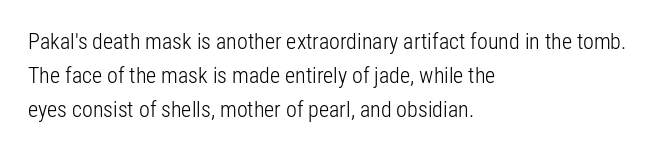
These lines stack with their left ends in a neat column. Any mark beneath the type? The region is blank. Short note: letters normally spaced. The type sits square on the baseline with zero lean.
